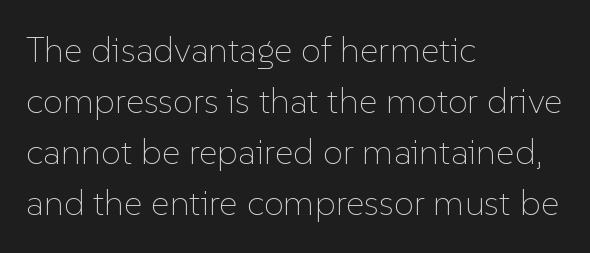
The image shows 36 px thin type, upright; set left-aligned, normal line spacing (1.42x), normal letter spacing, not underlined; low stroke contrast and a medium x-height.
